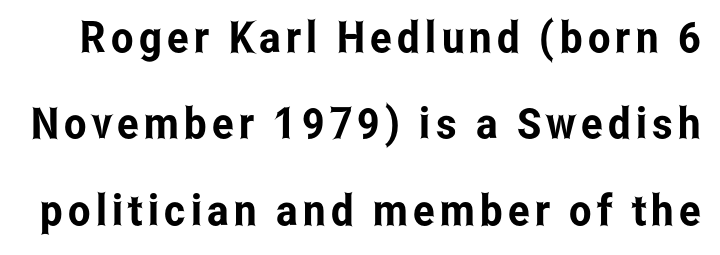
The type sits square on the baseline with zero lean. Rule under the text: the space is simply empty. Is this a fixed-width face? No — the glyphs have proportional, varying widths. Leading: increased. You can tell from the bare stems that sans-serif type was used.
